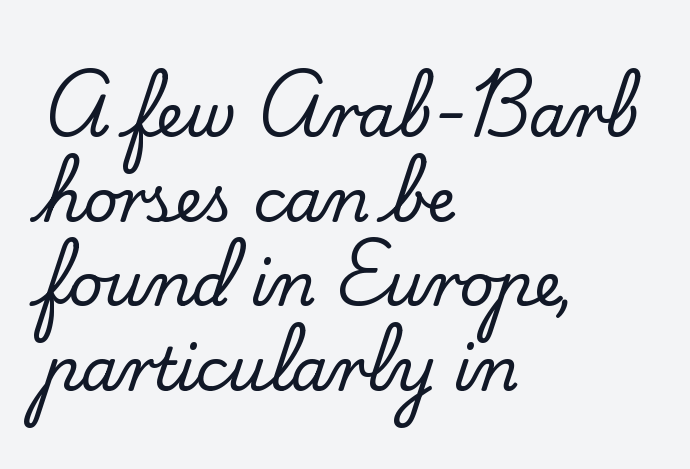
Q: Is the text italic (slanted)? A: Yes.
Q: Is the typeface a serif or a sans-serif typeface? A: Serif.
Q: Is the text underlined? A: No.
Q: How is the paragraph aligned? A: Left-aligned.
Q: Is the spacing between letters normal or unusually wide? A: Normal.
Q: Is the spacing between lines tight, normal or loose? A: Normal.
Q: Width (condensed, normal, or wide)? A: Normal.
Q: Stroke contrast? A: Low.
Q: x-height? A: Small.
Q: Monospaced? A: No.
